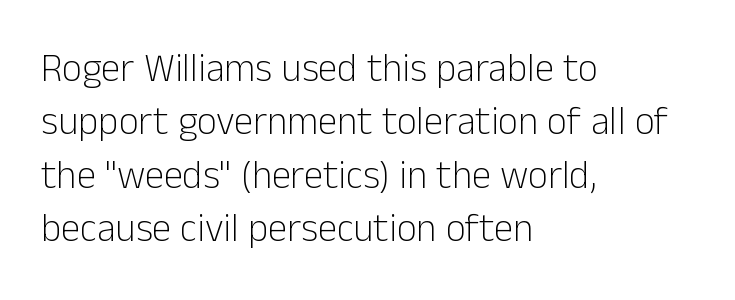
Q: Is the text bold? A: No.
Q: Is the text italic (slanted)? A: No, it is upright.
Q: Is the typeface a serif or a sans-serif typeface? A: Sans-serif.
Q: Is the text underlined? A: No.
Q: How is the paragraph aligned? A: Left-aligned.
Q: Is the spacing between letters normal or unusually wide? A: Normal.
Q: Is the spacing between lines tight, normal or loose? A: Normal.
Q: Width (condensed, normal, or wide)? A: Normal.
Q: Stroke contrast? A: Low.
Q: x-height? A: Medium.
Q: Monospaced? A: No.
